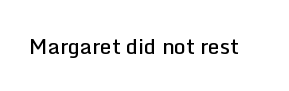
The image shows 21 px text type, upright; set normal letter spacing, not underlined.
